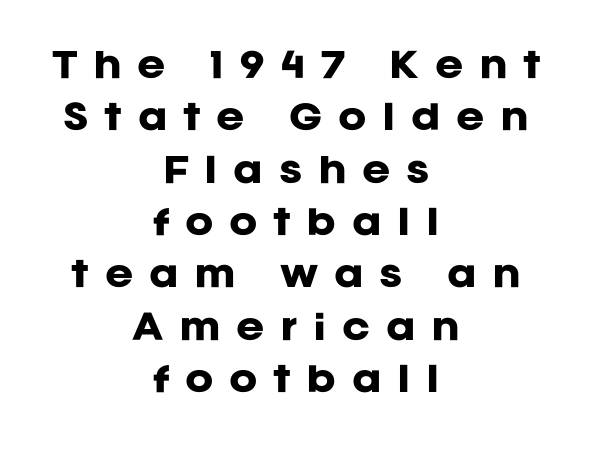
Interline gaps are of average width in this sample. Emphasis by weight is at full strength: bold. Alignment: centered. Tall strokes in this sample are plumb rather than angled.
